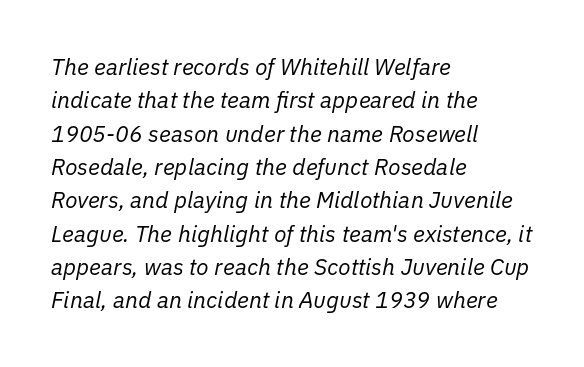
The image shows 23 px text type, italic (leaning right); set left-aligned, normal line spacing (1.45x), normal letter spacing, not underlined.
